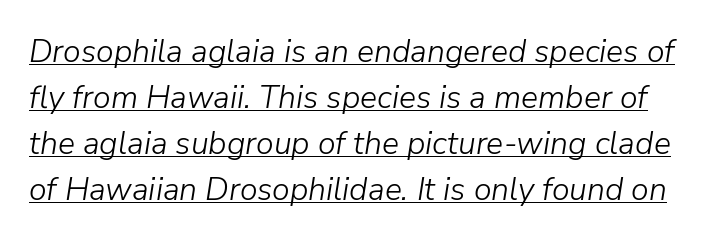
The image shows 32 px light type, italic (leaning right); set normal line spacing (1.44x), normal letter spacing, underlined; low stroke contrast and a medium x-height.
